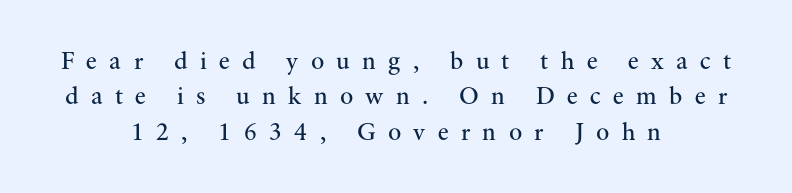
The image shows 25 px text type, upright; set centered, normal line spacing (1.42x), unusually wide letter spacing (+0.49 em), not underlined.
